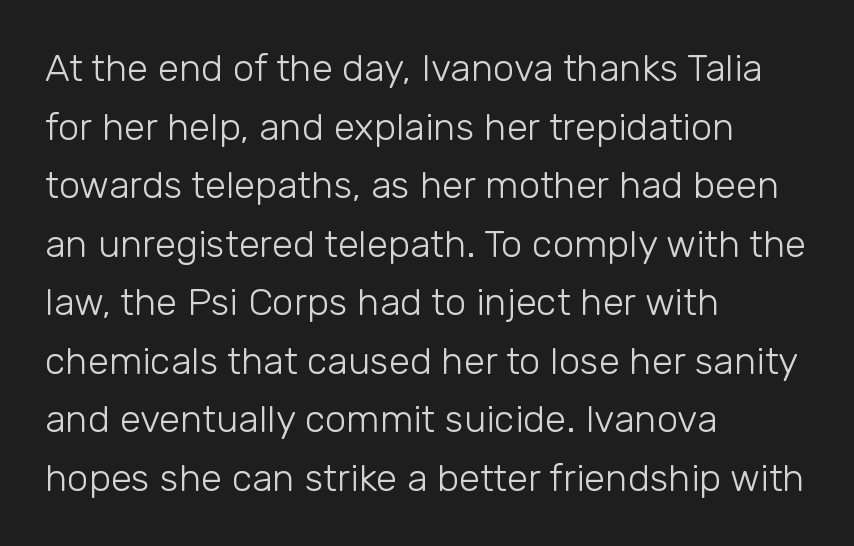
Q: Is the text bold? A: No.
Q: Is the text italic (slanted)? A: No, it is upright.
Q: Is the typeface a serif or a sans-serif typeface? A: Sans-serif.
Q: Is the text underlined? A: No.
Q: How is the paragraph aligned? A: Left-aligned.
Q: Is the spacing between letters normal or unusually wide? A: Normal.
Q: Is the spacing between lines tight, normal or loose? A: Normal.
Q: Width (condensed, normal, or wide)? A: Normal.
Q: Stroke contrast? A: Low.
Q: x-height? A: Medium.
Q: Monospaced? A: No.
